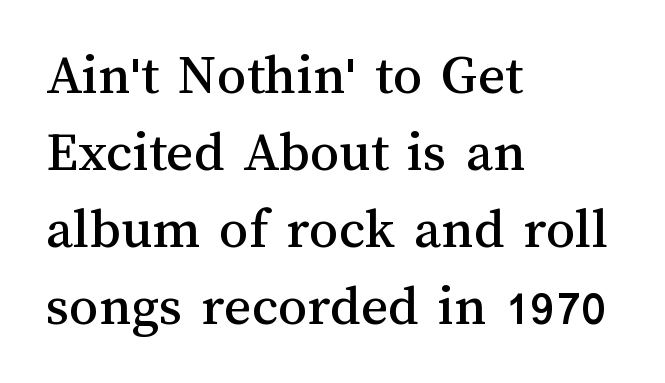
The image shows 58 px text type, upright; set left-aligned, normal line spacing (1.33x), normal letter spacing, not underlined; medium stroke contrast and a medium x-height.
